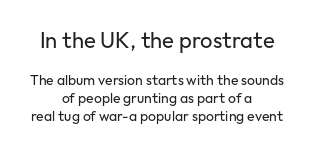
The initial chunk of copy outweighs the following chunk in type size. The typesetting does not lean heavy: it is not bold. The zone under the glyphs is completely vacant. The lettering holds an erect, upright posture throughout. The rag falls on both sides of this text block equally. Is the letter spacing exaggerated? No — it looks like the ordinary default.
